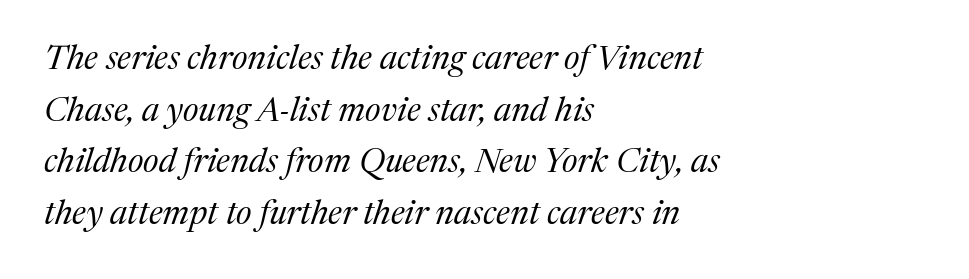
The rendering keeps characters at their native spacing. Varying glyph widths throughout — classic text-font behaviour. Letters rest on an invisible, unmarked baseline. The whole block is typeset with a tilt. The typesetting does not lean heavy: it is not bold.
